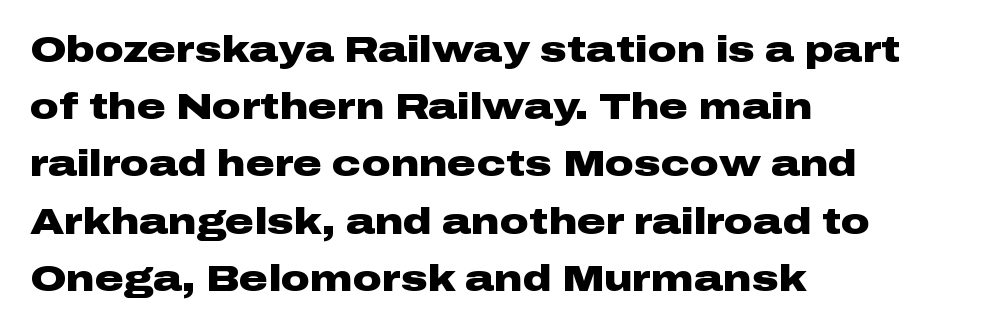
{"serif": "no", "italic": "no", "bold": "yes", "weight": "heavy", "width": "wide", "stroke_contrast": "low", "x_height": "medium", "monospaced": "no", "underline": "no", "align": "left", "line_spacing": "normal", "line_spacing_ratio": 1.59, "letter_spacing": "normal", "letter_spacing_em": 0.0, "glyph_px": 36}
